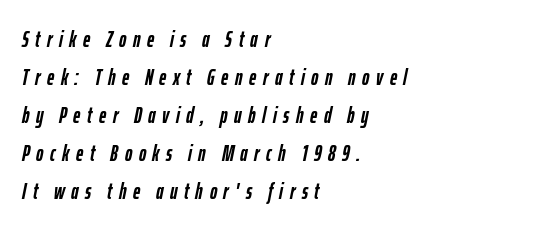
Any mark beneath the type? The region is blank. Is the type slanted? Yes — the strokes lean at a clear angle. Caption: expanded tracking, letters set apart. The lines are quadded left. Typographic density is high because the face is bold.
